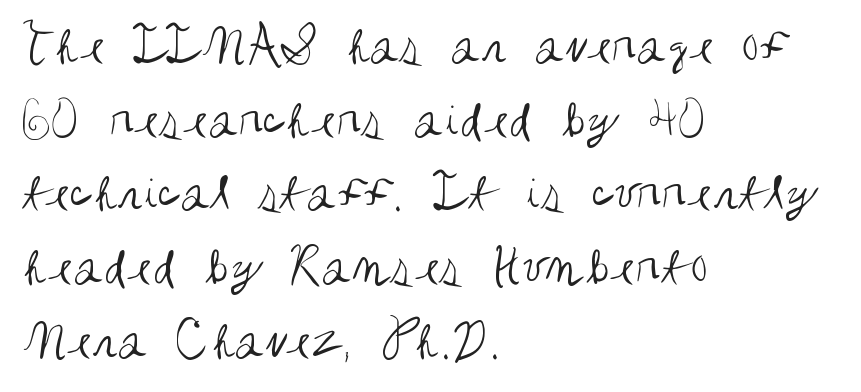
Q: Is the text bold? A: No.
Q: Is the typeface a serif or a sans-serif typeface? A: Sans-serif.
Q: Is the text underlined? A: No.
Q: How is the paragraph aligned? A: Left-aligned.
Q: Is the spacing between letters normal or unusually wide? A: Normal.
Q: Is the spacing between lines tight, normal or loose? A: Normal.
Q: Width (condensed, normal, or wide)? A: Condensed.
Q: Stroke contrast? A: Medium.
Q: x-height? A: Large.
Q: Monospaced? A: No.
